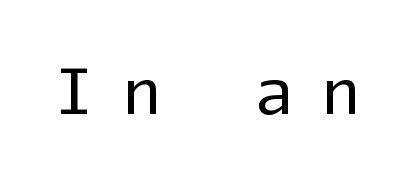
Type style note: lacks serifs. Vertical strokes here are truly vertical. Spacing between characters has been opened up far beyond the box default. The passage shown is not underscored anywhere. A typesetter would call this monospace, since all characters share one set width.
